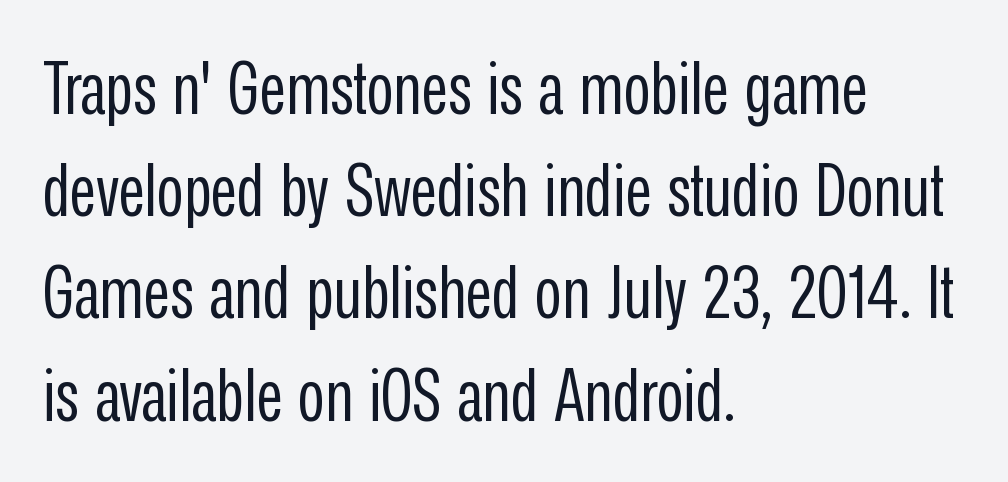
The image shows 73 px regular-weight, condensed sans-serif type, upright; set left-aligned, normal line spacing (1.4x), normal letter spacing, not underlined; low stroke contrast and a medium x-height.
